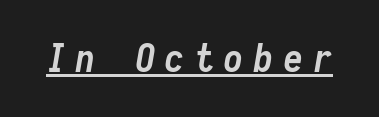
The image shows 38 px semibold, condensed type, italic (leaning right), monospaced; set unusually wide letter spacing (+0.28 em), underlined; low stroke contrast and a medium x-height.
